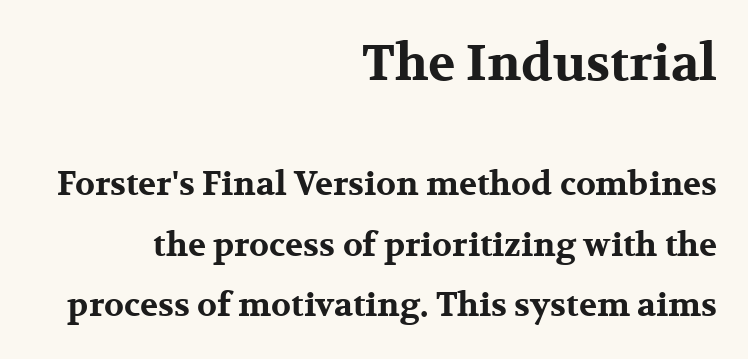
Q: Is the text bold? A: Yes.
Q: Is the text italic (slanted)? A: No, it is upright.
Q: Is the typeface a serif or a sans-serif typeface? A: Serif.
Q: Is the text underlined? A: No.
Q: How is the paragraph aligned? A: Right-aligned.
Q: Is the spacing between letters normal or unusually wide? A: Normal.
Q: Which block of text is set in a larger size, the first (top) or the second (bottom)? A: The first (top) one.
Q: Width (condensed, normal, or wide)? A: Wide.
Q: Stroke contrast? A: Medium.
Q: x-height? A: Medium.
Q: Monospaced? A: No.
